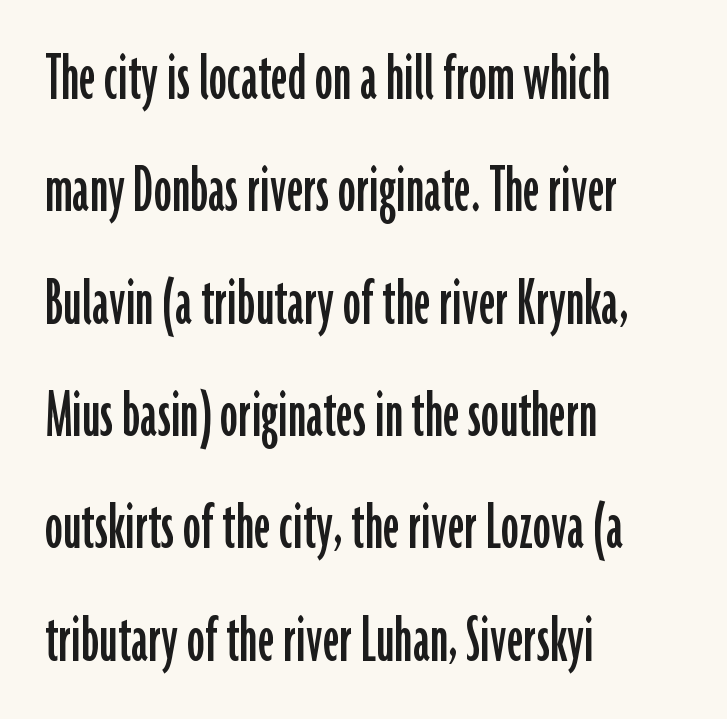
Q: Is the text italic (slanted)? A: No, it is upright.
Q: Is the typeface a serif or a sans-serif typeface? A: Sans-serif.
Q: Is the text underlined? A: No.
Q: How is the paragraph aligned? A: Left-aligned.
Q: Is the spacing between letters normal or unusually wide? A: Normal.
Q: Is the spacing between lines tight, normal or loose? A: Normal.
Q: Width (condensed, normal, or wide)? A: Condensed.
Q: Stroke contrast? A: Low.
Q: x-height? A: Medium.
Q: Monospaced? A: No.
